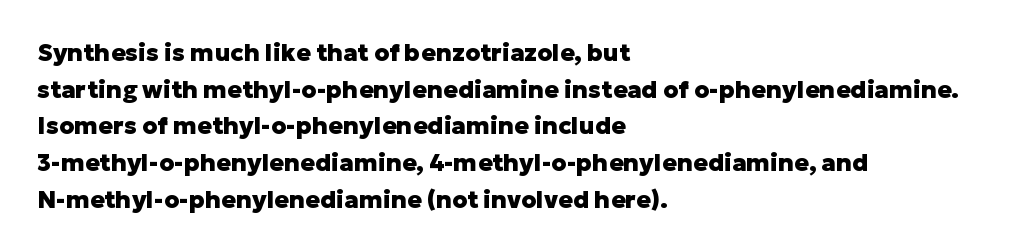
Q: Is the text bold? A: Yes.
Q: Is the text italic (slanted)? A: No, it is upright.
Q: Is the text underlined? A: No.
Q: How is the paragraph aligned? A: Left-aligned.
Q: Is the spacing between letters normal or unusually wide? A: Normal.
Q: Is the spacing between lines tight, normal or loose? A: Normal.
